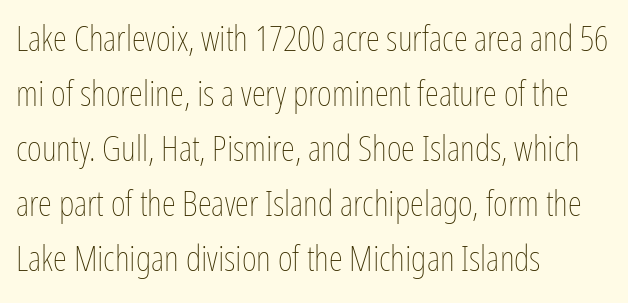
{"italic": "no", "bold": "no", "weight": "thin", "width": "condensed", "stroke_contrast": "low", "x_height": "medium", "monospaced": "no", "underline": "no", "align": "left", "line_spacing": "normal", "line_spacing_ratio": 1.53, "letter_spacing": "normal", "letter_spacing_em": 0.0, "glyph_px": 36}
